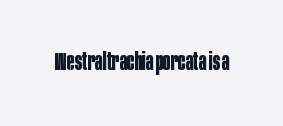
The image shows 25 px bold type, upright; set normal letter spacing, not underlined.
